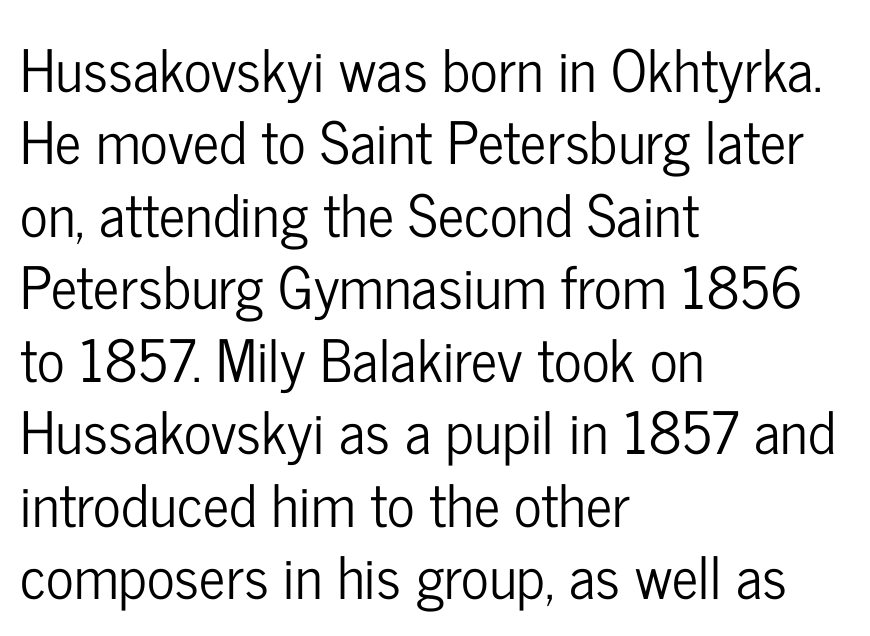
Q: Is the text italic (slanted)? A: No, it is upright.
Q: Is the typeface a serif or a sans-serif typeface? A: Sans-serif.
Q: Is the text underlined? A: No.
Q: How is the paragraph aligned? A: Left-aligned.
Q: Is the spacing between letters normal or unusually wide? A: Normal.
Q: Is the spacing between lines tight, normal or loose? A: Normal.
Q: Width (condensed, normal, or wide)? A: Condensed.
Q: Stroke contrast? A: Low.
Q: x-height? A: Medium.
Q: Monospaced? A: No.
